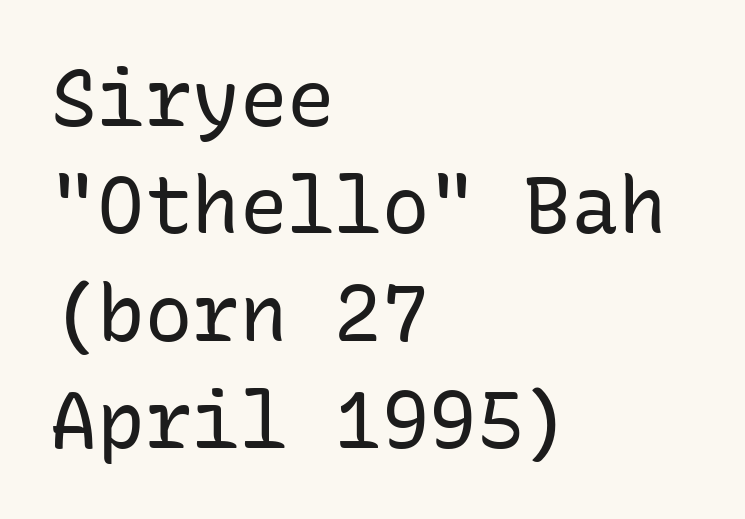
Q: Is the text bold? A: No.
Q: Is the text italic (slanted)? A: No, it is upright.
Q: Is the typeface a serif or a sans-serif typeface? A: Sans-serif.
Q: Is the text underlined? A: No.
Q: How is the paragraph aligned? A: Left-aligned.
Q: Is the spacing between letters normal or unusually wide? A: Normal.
Q: Is the spacing between lines tight, normal or loose? A: Normal.
Q: Width (condensed, normal, or wide)? A: Normal.
Q: Stroke contrast? A: Low.
Q: x-height? A: Medium.
Q: Monospaced? A: Yes.
